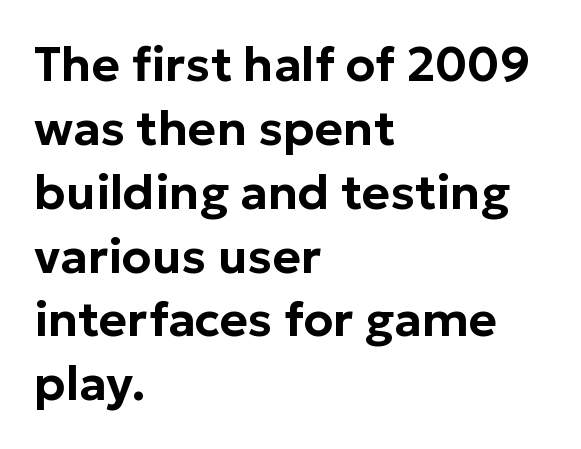
The image shows 48 px sans-serif type, upright; set left-aligned, normal line spacing (1.33x), normal letter spacing, not underlined; low stroke contrast and a medium x-height.
